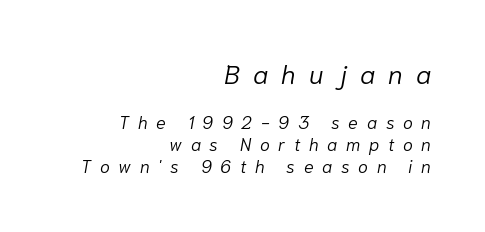
Is the lower block the larger one? No — the upper block carries the bigger type. The passage shown has open, widely tracked lettering throughout. No letter is thick-stroked: the sample isn't bold. Characters are canted at an angle relative to the baseline's perpendicular. Visually the block forms a straight wall on the right and a jagged coastline on the left.
